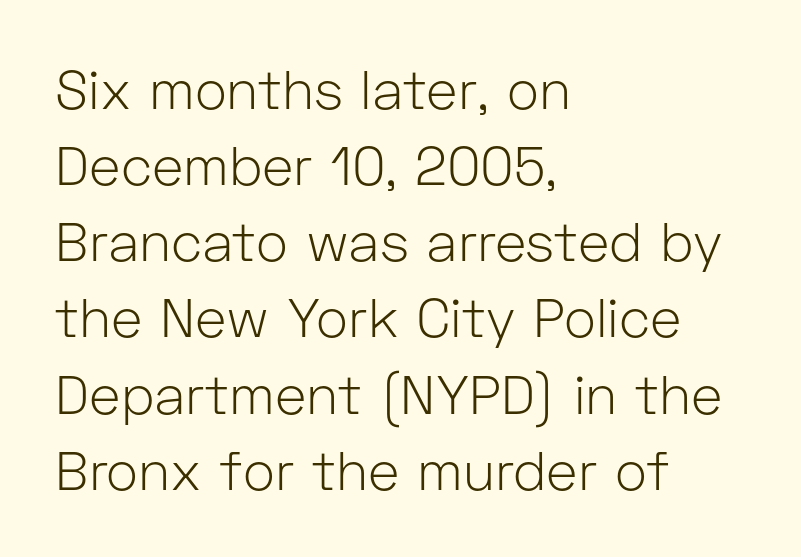
Q: Is the text bold? A: No.
Q: Is the text italic (slanted)? A: No, it is upright.
Q: Is the typeface a serif or a sans-serif typeface? A: Sans-serif.
Q: Is the text underlined? A: No.
Q: How is the paragraph aligned? A: Left-aligned.
Q: Is the spacing between letters normal or unusually wide? A: Normal.
Q: Is the spacing between lines tight, normal or loose? A: Normal.
Q: Width (condensed, normal, or wide)? A: Normal.
Q: Stroke contrast? A: Low.
Q: x-height? A: Medium.
Q: Monospaced? A: No.
